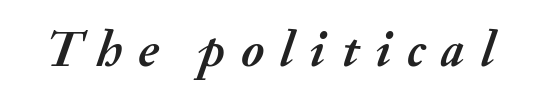
In terms of weight, the rendering is a true, heavy bold. The whole block is typeset with a tilt. These lines have a slow, spaced-out rhythm from letter to letter. Each row of text sits above clean, open space. The face used here is proportionally spaced, like ordinary book or web type.
